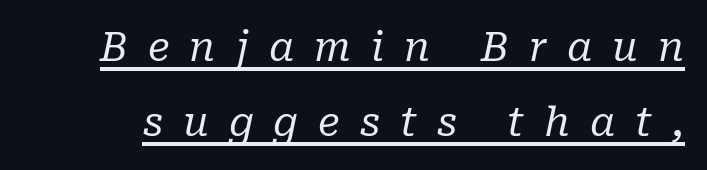
{"serif": "yes", "italic": "yes", "lean": "right", "slant_degrees": 10, "bold": "no", "weight": "regular", "width": "normal", "stroke_contrast": "low", "x_height": "medium", "monospaced": "no", "underline": "yes", "line_spacing_ratio": 1.88, "letter_spacing": "wide", "letter_spacing_em": 0.5, "glyph_px": 40}
